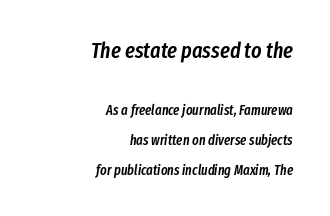
Q: Is the text bold? A: Semi-bold.
Q: Is the text italic (slanted)? A: Yes, it leans right by about 8 degrees.
Q: Is the text underlined? A: No.
Q: How is the paragraph aligned? A: Right-aligned.
Q: Is the spacing between letters normal or unusually wide? A: Normal.
Q: Is the spacing between lines tight, normal or loose? A: Loose.
Q: Which block of text is set in a larger size, the first (top) or the second (bottom)? A: The first (top) one.
